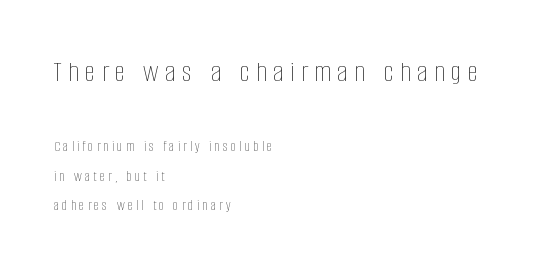
The image shows 30 px thin, condensed type, upright; set left-aligned, loose line spacing (1.97x), unusually wide letter spacing (+0.21 em), not underlined; the first (top) block is 2.0x larger; low stroke contrast and a large x-height.
